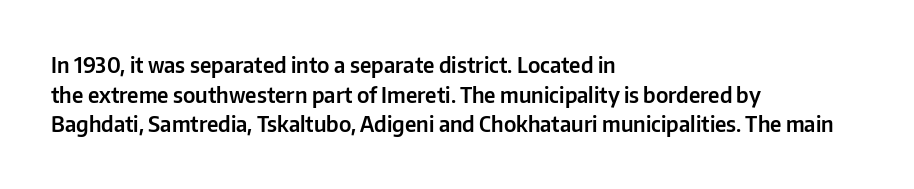
The image shows 21 px text type, upright; set left-aligned, normal line spacing (1.41x), normal letter spacing, not underlined.
